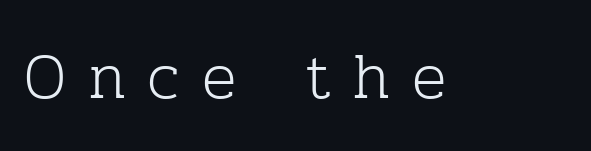
The zone under the glyphs is completely vacant. The face used here is proportionally spaced, like ordinary book or web type. The characters are drawn with everyday or finer stroke widths. Does the type have serifs? Yes, each stem ends in a small foot. Posture: vertical.
